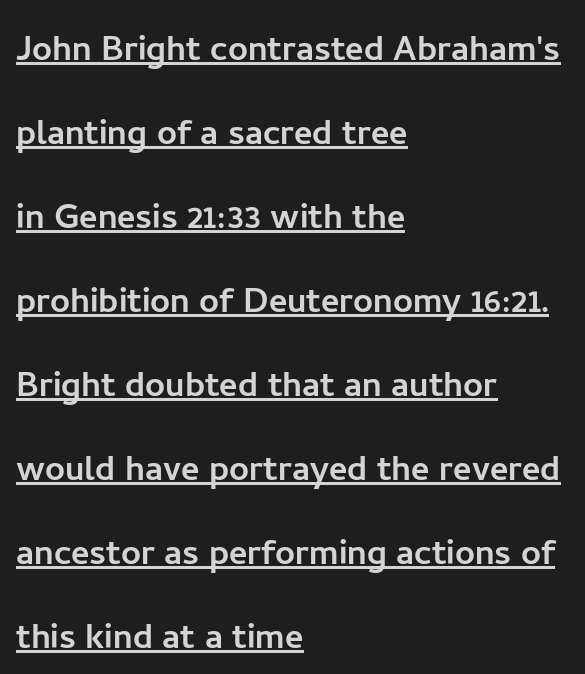
If you drew a ruler down the left edge, every line would touch it. Somebody hit Ctrl+U on this one — the words are underlined. One glance says open: line gaps are wider than usual. The type family on display is of the sans-serif kind.
